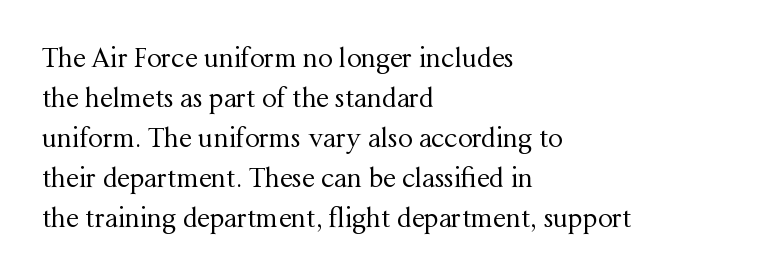
Q: Is the text bold? A: No.
Q: Is the text italic (slanted)? A: No, it is upright.
Q: Is the text underlined? A: No.
Q: How is the paragraph aligned? A: Left-aligned.
Q: Is the spacing between letters normal or unusually wide? A: Normal.
Q: Is the spacing between lines tight, normal or loose? A: Normal.
